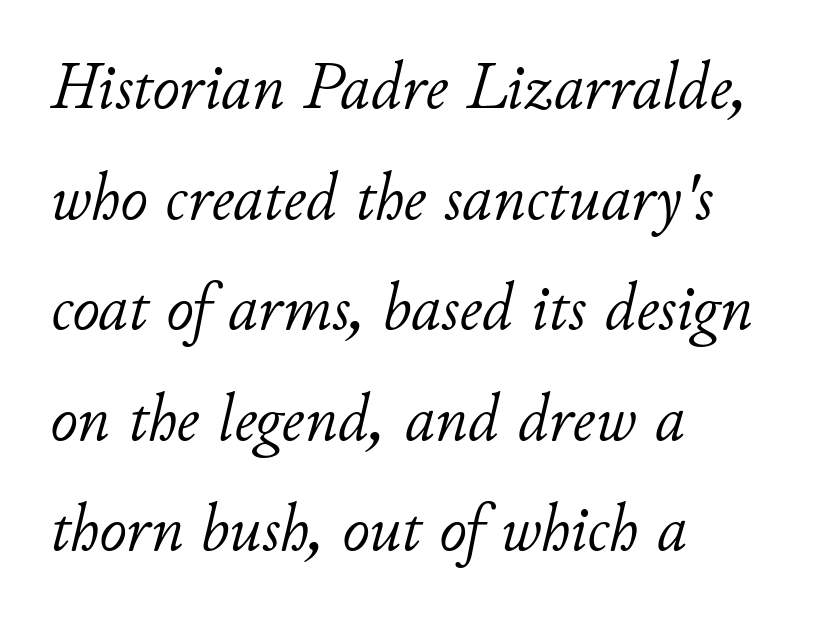
The image shows 67 px light type, italic (leaning right); set left-aligned, normal line spacing (1.65x), normal letter spacing, not underlined; low stroke contrast and a small x-height.
